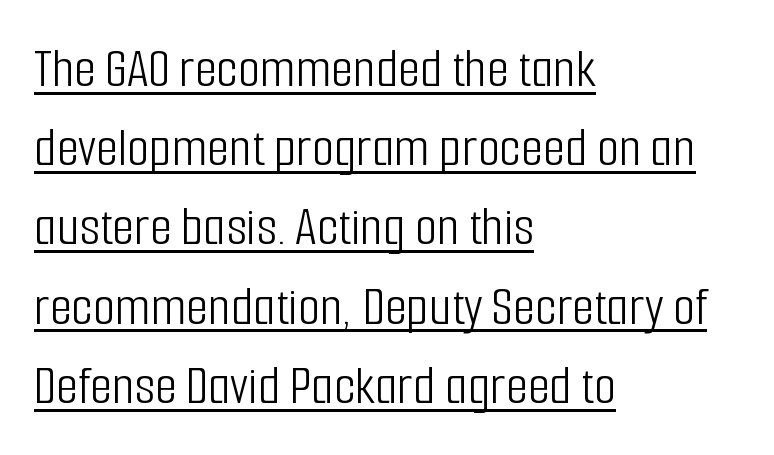
The image shows 57 px light, condensed sans-serif type, upright; set left-aligned, normal line spacing (1.39x), normal letter spacing, underlined; low stroke contrast and a medium x-height.
